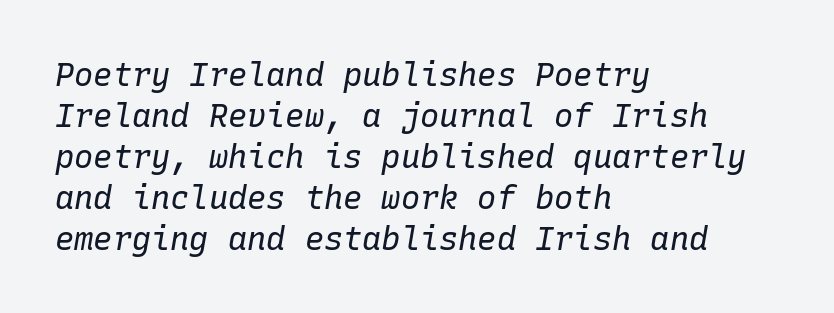
The typesetter chose a ragged-right arrangement here. The zone under the glyphs is completely vacant. Leading matches the norm, producing a regular column. The strokes carry an ordinary text weight at most. Each word holds together tightly as a unit, with standard inter-letter gaps.
